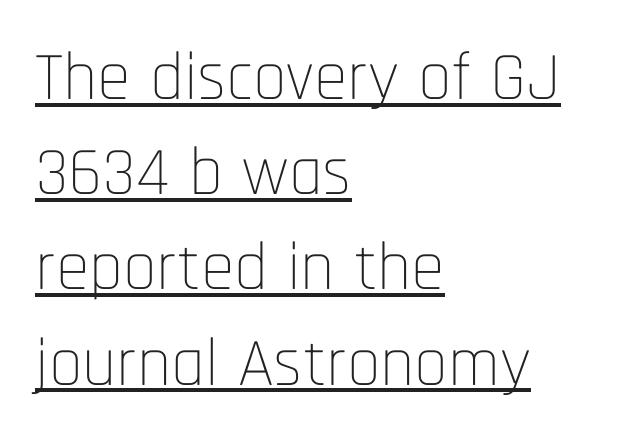
Q: Is the text bold? A: No.
Q: Is the text italic (slanted)? A: No, it is upright.
Q: Is the typeface a serif or a sans-serif typeface? A: Sans-serif.
Q: Is the text underlined? A: Yes.
Q: How is the paragraph aligned? A: Left-aligned.
Q: Is the spacing between letters normal or unusually wide? A: Normal.
Q: Is the spacing between lines tight, normal or loose? A: Normal.
Q: Width (condensed, normal, or wide)? A: Condensed.
Q: Stroke contrast? A: Low.
Q: x-height? A: Large.
Q: Monospaced? A: No.
